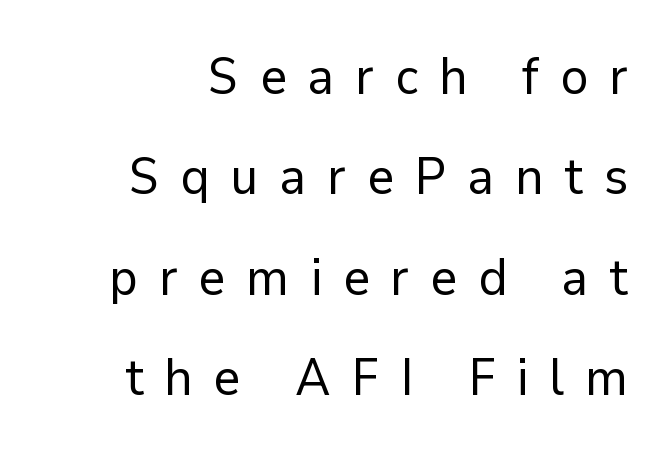
Q: Is the text bold? A: No.
Q: Is the text italic (slanted)? A: No, it is upright.
Q: Is the typeface a serif or a sans-serif typeface? A: Sans-serif.
Q: Is the text underlined? A: No.
Q: Is the spacing between letters normal or unusually wide? A: Unusually wide.
Q: Is the spacing between lines tight, normal or loose? A: Loose.
Q: Width (condensed, normal, or wide)? A: Normal.
Q: Stroke contrast? A: Low.
Q: x-height? A: Medium.
Q: Monospaced? A: No.
